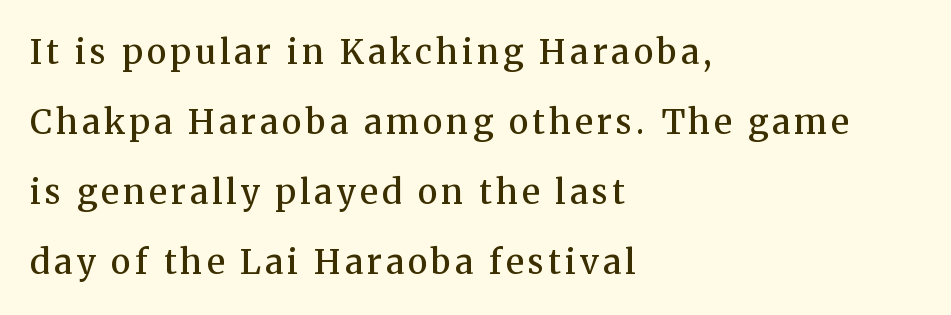
{"serif": "yes", "italic": "no", "bold": "semi", "weight": "semibold", "width": "normal", "stroke_contrast": "medium", "x_height": "medium", "monospaced": "no", "underline": "no", "align": "left", "line_spacing": "loose", "line_spacing_ratio": 2.06, "glyph_px": 34}
